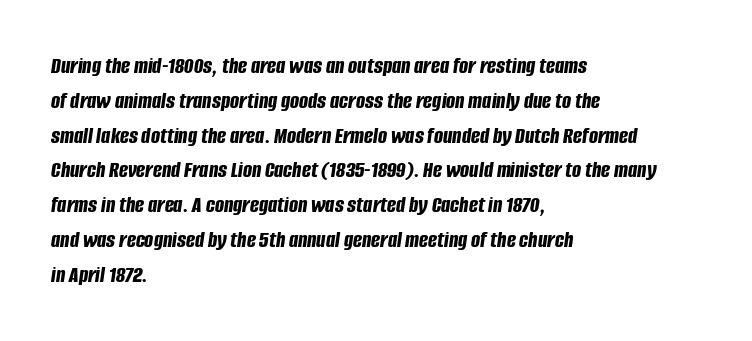
{"italic": "yes", "lean": "right", "slant_degrees": 8, "bold": "yes", "underline": "no", "align": "left", "line_spacing": "normal", "line_spacing_ratio": 1.45, "letter_spacing": "normal", "letter_spacing_em": 0.0, "glyph_px": 24}
